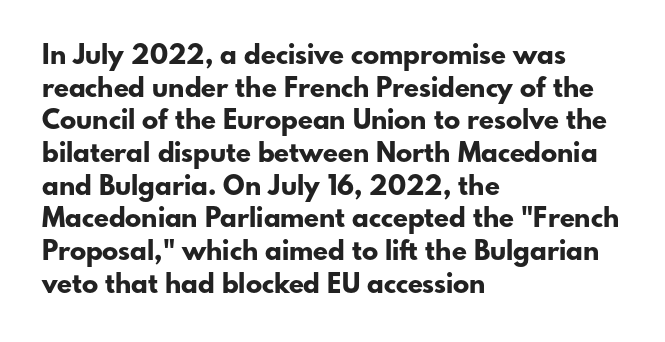
The glyphs are unaccompanied by any horizontal stroke below them. The passage shown is emphatically bold. The lettering holds an erect, upright posture throughout. Here the glyphs are tracked normally, forming tight word shapes.
